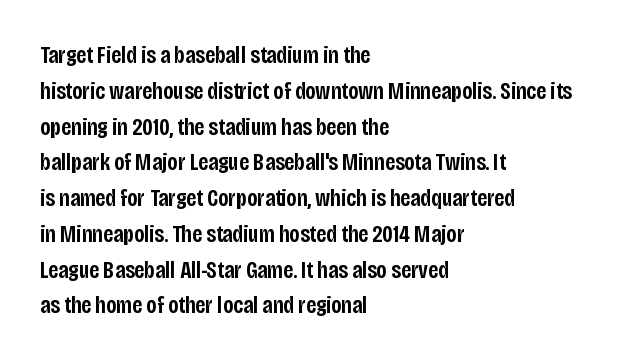
{"italic": "no", "bold": "semi", "underline": "no", "align": "left", "line_spacing": "normal", "line_spacing_ratio": 1.49, "letter_spacing": "normal", "letter_spacing_em": 0.0, "glyph_px": 24}
